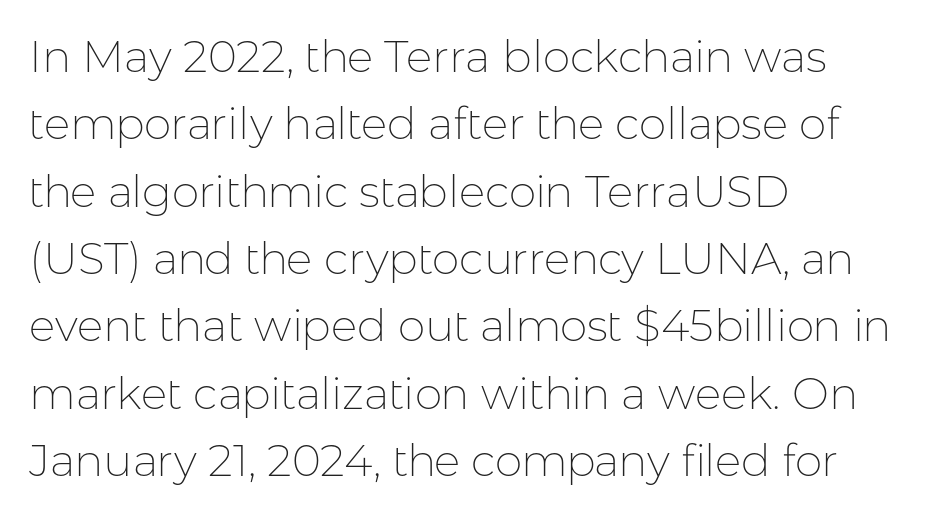
{"serif": "no", "italic": "no", "bold": "no", "weight": "thin", "width": "normal", "stroke_contrast": "low", "x_height": "medium", "monospaced": "no", "underline": "no", "align": "left", "line_spacing": "normal", "line_spacing_ratio": 1.53, "letter_spacing": "normal", "letter_spacing_em": 0.0, "glyph_px": 44}
